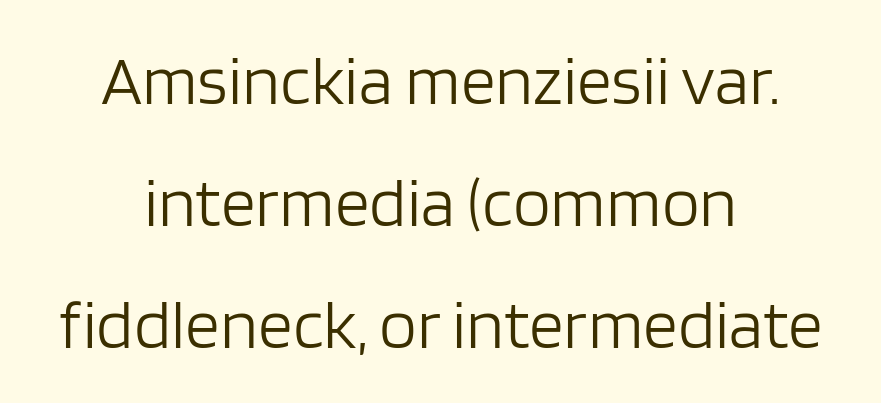
Q: Is the text bold? A: No.
Q: Is the text italic (slanted)? A: No, it is upright.
Q: Is the typeface a serif or a sans-serif typeface? A: Sans-serif.
Q: Is the text underlined? A: No.
Q: How is the paragraph aligned? A: Centered.
Q: Is the spacing between letters normal or unusually wide? A: Normal.
Q: Width (condensed, normal, or wide)? A: Normal.
Q: Stroke contrast? A: Low.
Q: x-height? A: Large.
Q: Monospaced? A: No.
